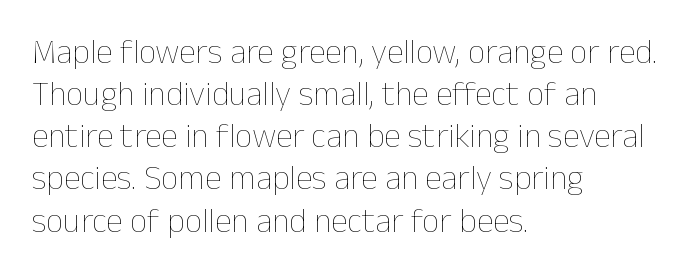
The image shows 34 px thin type, upright; set left-aligned, line spacing 1.24x, normal letter spacing, not underlined; low stroke contrast and a medium x-height.
